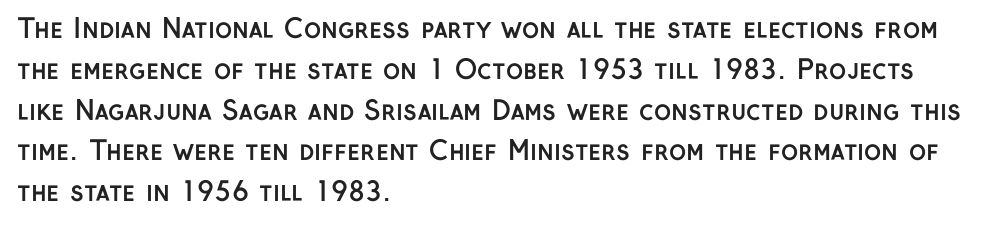
A dark, heavy texture on the line: the type is bold. Characters follow at the spacing the type designer built in. The designer left line spacing at the default. Unmarked baselines from the first word to the last. Posture: vertical.
